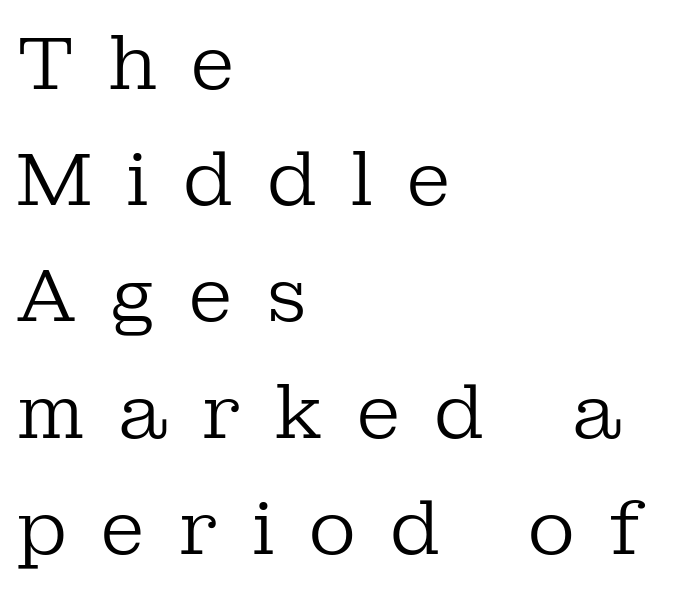
The face used here is rendered with a markedly widened letterfit. Is there much room between lines? A standard amount, neither cramped nor airy. These lines are composed in type with serifs. Compared with a centered layout, this one pins lines to the left instead. The lettering holds an erect, upright posture throughout.
